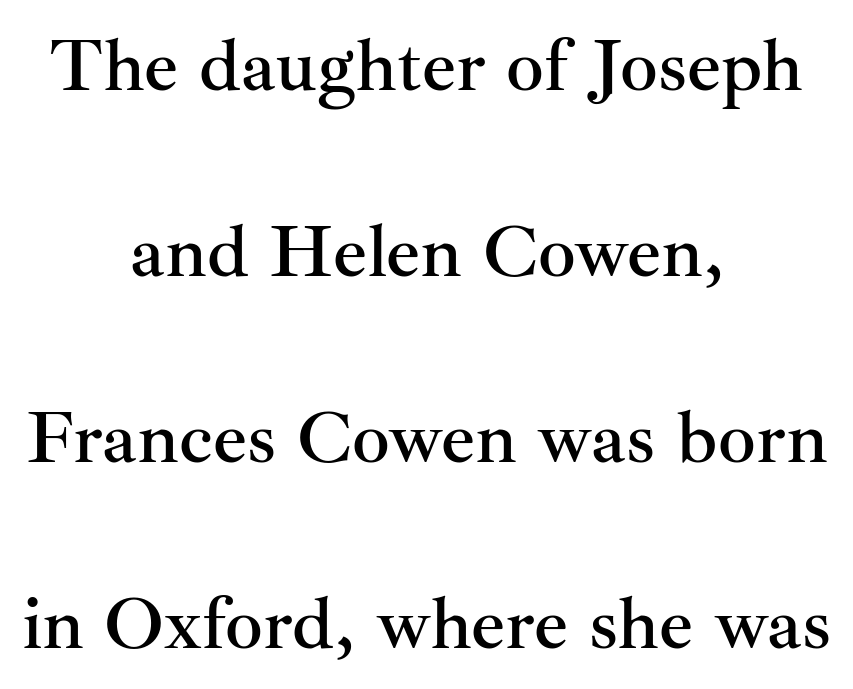
{"serif": "yes", "italic": "no", "width": "normal", "stroke_contrast": "medium", "x_height": "small", "monospaced": "no", "underline": "no", "align": "center", "line_spacing": "loose", "line_spacing_ratio": 2.48, "letter_spacing": "normal", "letter_spacing_em": 0.0, "glyph_px": 75}
